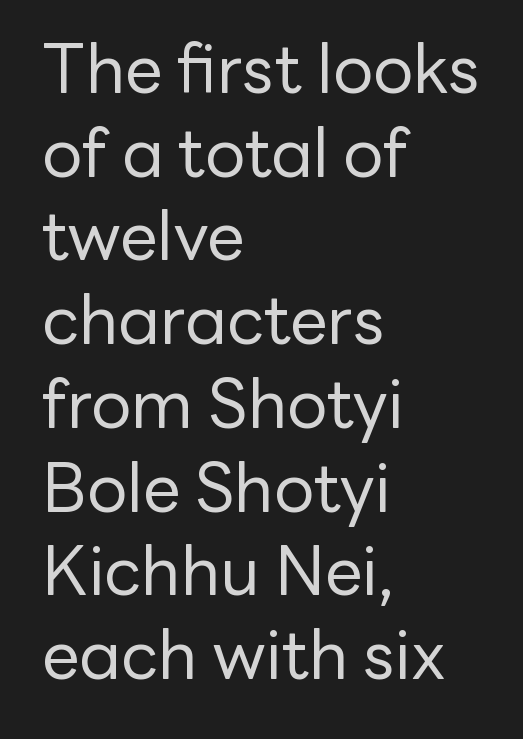
Q: Is the text bold? A: No.
Q: Is the text italic (slanted)? A: No, it is upright.
Q: Is the typeface a serif or a sans-serif typeface? A: Sans-serif.
Q: Is the text underlined? A: No.
Q: How is the paragraph aligned? A: Left-aligned.
Q: Is the spacing between letters normal or unusually wide? A: Normal.
Q: Is the spacing between lines tight, normal or loose? A: Normal.
Q: Width (condensed, normal, or wide)? A: Normal.
Q: Stroke contrast? A: Low.
Q: x-height? A: Medium.
Q: Monospaced? A: No.
